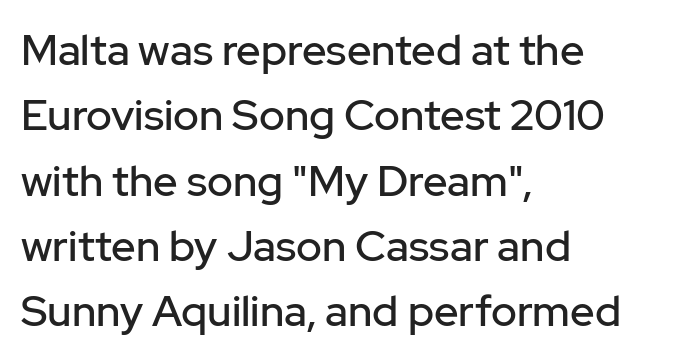
The image shows 43 px sans-serif type, upright; set left-aligned, normal line spacing (1.52x), normal letter spacing, not underlined; low stroke contrast and a medium x-height.
